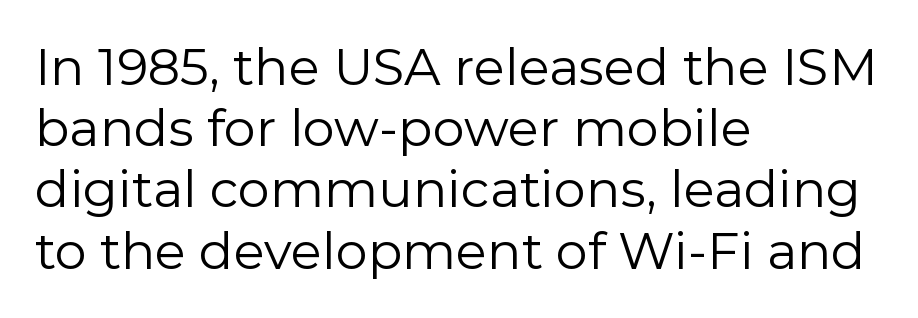
{"serif": "no", "italic": "no", "bold": "no", "weight": "regular", "width": "normal", "stroke_contrast": "low", "x_height": "medium", "monospaced": "no", "underline": "no", "align": "left", "line_spacing_ratio": 1.2, "letter_spacing": "normal", "letter_spacing_em": 0.0, "glyph_px": 51}
